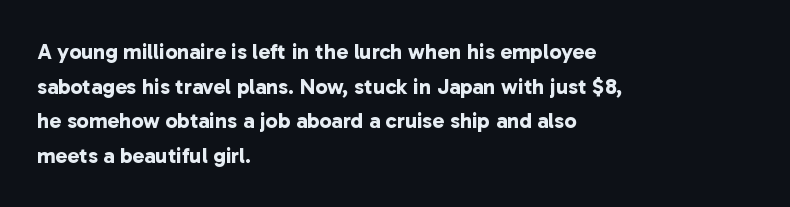
Q: Is the text bold? A: Yes.
Q: Is the text underlined? A: No.
Q: How is the paragraph aligned? A: Left-aligned.
Q: Is the spacing between letters normal or unusually wide? A: Normal.
Q: Is the spacing between lines tight, normal or loose? A: Normal.
